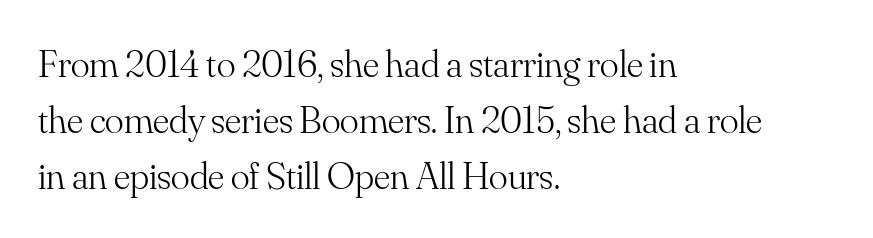
Font category for this specimen: serif. You can tell it's not italic because the verticals are truly vertical. A typesetter would call this zero additional tracking. Glance below the letters and you will spot only blank space. Notice how the passage keeps a crisp vertical edge on the left only.
